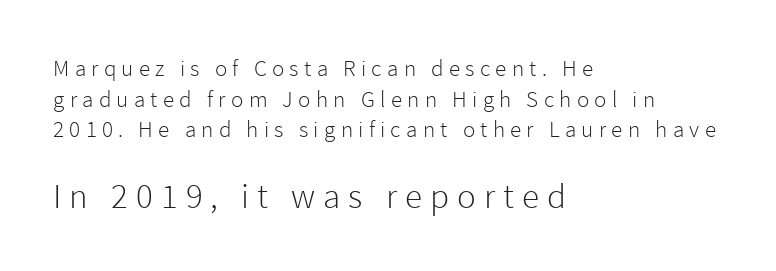
The image shows 35 px light sans-serif type, upright; set left-aligned, normal line spacing (1.33x), unusually wide letter spacing (+0.23 em), not underlined; the second (bottom) block is 1.52x larger; a medium x-height.
